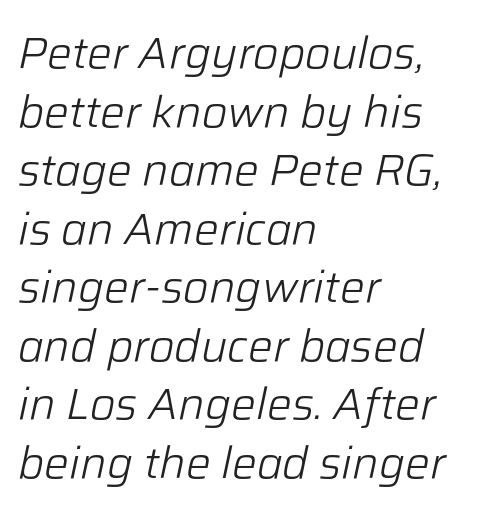
The image shows 44 px light type, italic (leaning right); set left-aligned, normal line spacing (1.33x), normal letter spacing, not underlined; low stroke contrast and a medium x-height.
